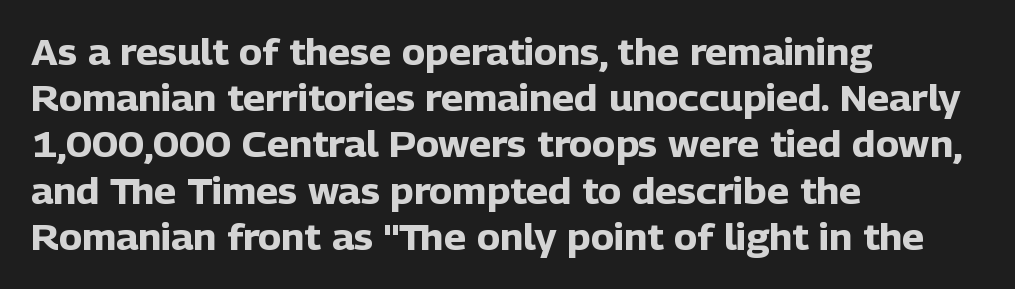
Bare-footed words on every line. Plenty of ink on the page — the face is bold. Does the type have serifs? No, each stem ends abruptly. Ascenders rise straight up at ninety degrees.
